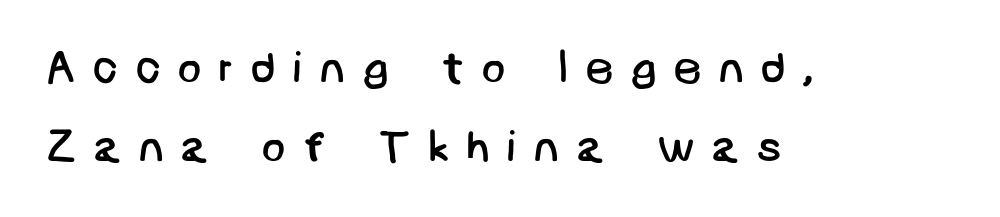
The image shows 45 px regular-weight sans-serif type; set left-aligned, line spacing 1.76x, unusually wide letter spacing (+0.36 em), not underlined; low stroke contrast and a large x-height.
